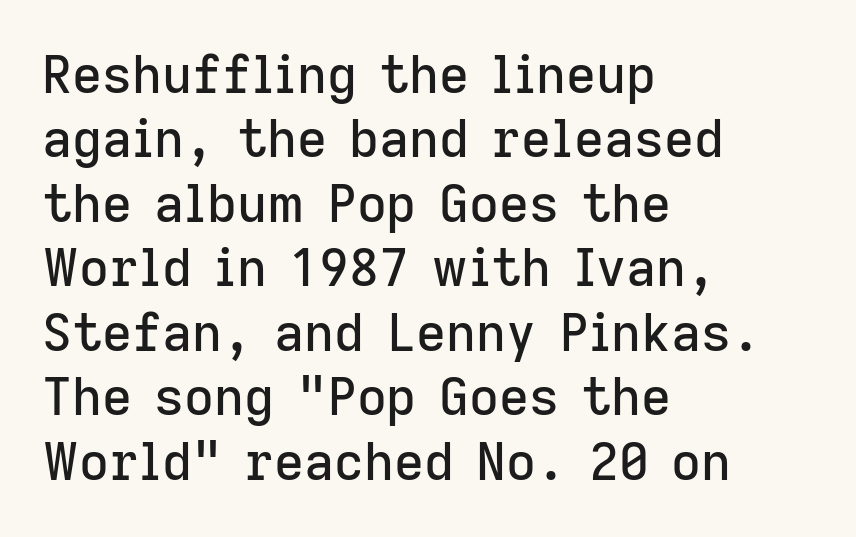
Q: Is the text italic (slanted)? A: No, it is upright.
Q: Is the typeface a serif or a sans-serif typeface? A: Sans-serif.
Q: Is the text underlined? A: No.
Q: How is the paragraph aligned? A: Left-aligned.
Q: Is the spacing between letters normal or unusually wide? A: Normal.
Q: Width (condensed, normal, or wide)? A: Normal.
Q: Stroke contrast? A: Low.
Q: x-height? A: Medium.
Q: Monospaced? A: No.
